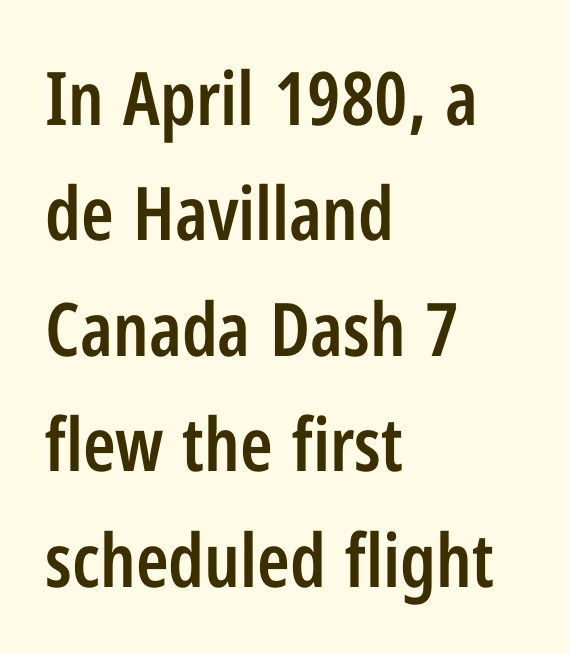
{"serif": "no", "italic": "no", "bold": "semi", "weight": "semibold", "width": "condensed", "stroke_contrast": "low", "x_height": "medium", "monospaced": "no", "underline": "no", "align": "left", "line_spacing": "normal", "line_spacing_ratio": 1.56, "letter_spacing": "normal", "letter_spacing_em": 0.0, "glyph_px": 74}
